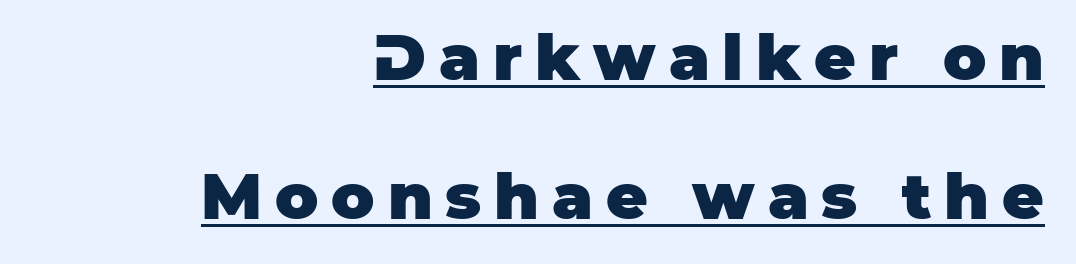
Nothing sits at the stroke ends, so this counts as sans-serif. Note the varied advance widths — an 'i' is clearly narrower than an 'm'. Heft: maximum for text — a bold. The letters are spread apart with noticeably loose tracking.
